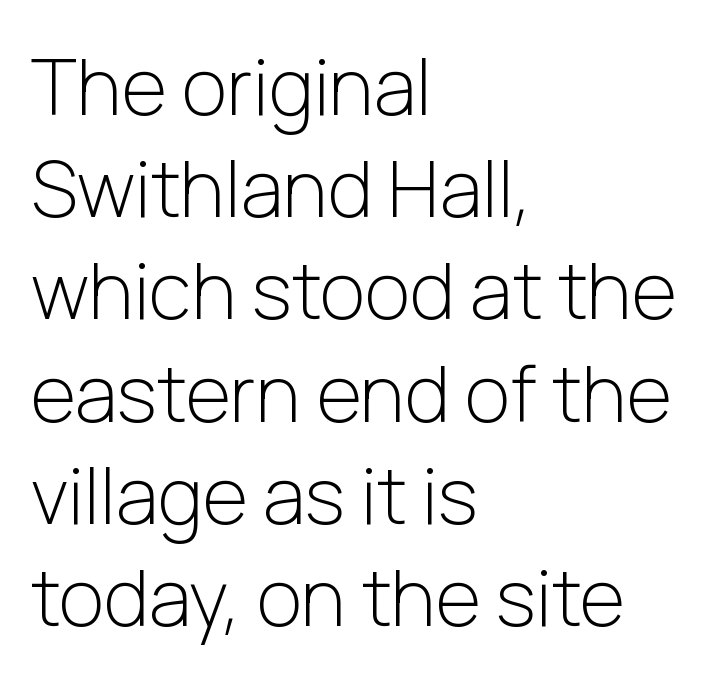
Q: Is the text bold? A: No.
Q: Is the text italic (slanted)? A: No, it is upright.
Q: Is the typeface a serif or a sans-serif typeface? A: Sans-serif.
Q: Is the text underlined? A: No.
Q: How is the paragraph aligned? A: Left-aligned.
Q: Is the spacing between letters normal or unusually wide? A: Normal.
Q: Is the spacing between lines tight, normal or loose? A: Normal.
Q: Width (condensed, normal, or wide)? A: Normal.
Q: Stroke contrast? A: Low.
Q: x-height? A: Medium.
Q: Monospaced? A: No.
